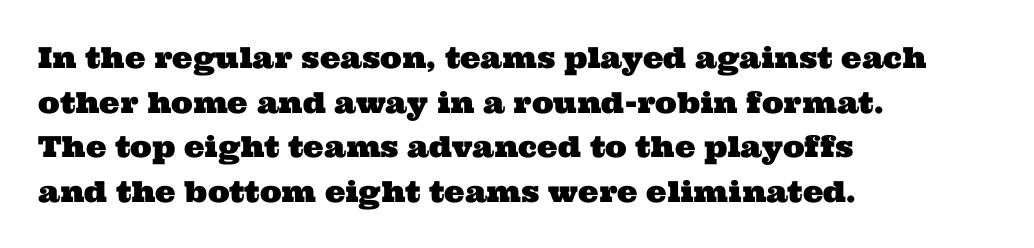
Where is the straight margin? On the left. No word sits above an underline. Reading down the column, the eye jumps a familiar distance to each next line. These lines are composed in type with serifs. The letters advance in unequal steps, a hallmark of proportional type. The type is set solid horizontally, with unmodified tracking.
